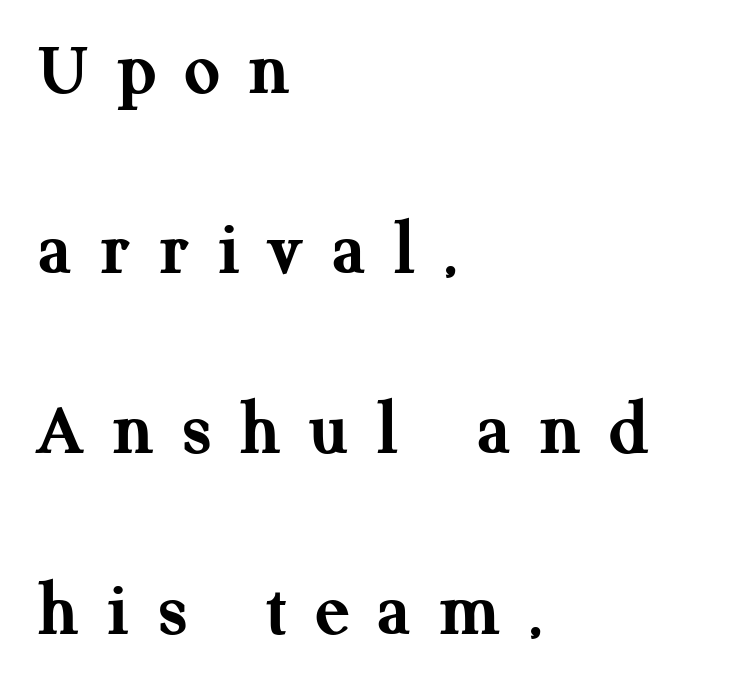
{"serif": "yes", "italic": "no", "bold": "yes", "weight": "semibold", "width": "normal", "stroke_contrast": "medium", "x_height": "medium", "monospaced": "no", "underline": "no", "align": "left", "line_spacing": "loose", "line_spacing_ratio": 2.31, "letter_spacing": "wide", "letter_spacing_em": 0.37, "glyph_px": 78}
